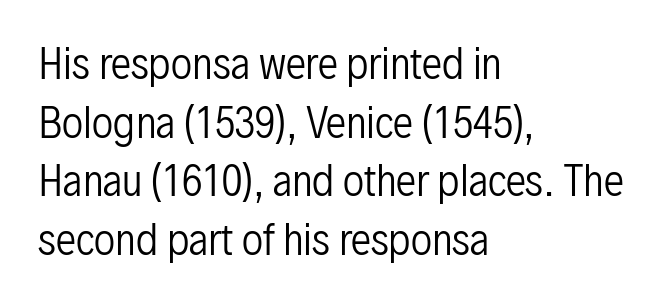
Q: Is the text bold? A: No.
Q: Is the text italic (slanted)? A: No, it is upright.
Q: Is the typeface a serif or a sans-serif typeface? A: Sans-serif.
Q: Is the text underlined? A: No.
Q: How is the paragraph aligned? A: Left-aligned.
Q: Is the spacing between letters normal or unusually wide? A: Normal.
Q: Is the spacing between lines tight, normal or loose? A: Normal.
Q: Width (condensed, normal, or wide)? A: Condensed.
Q: Stroke contrast? A: Low.
Q: x-height? A: Medium.
Q: Monospaced? A: No.
